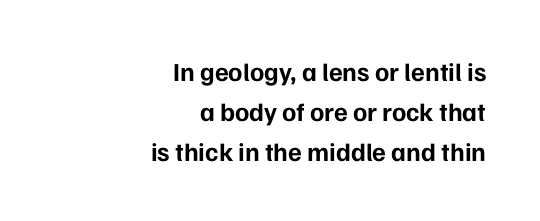
The letters sit at their default tracking, neither squeezed nor spread. If you drew a ruler down the right edge, every line would touch it. Heft: maximum for text — a bold. Type without underlining. Is there any slant? The stems are plumb.
